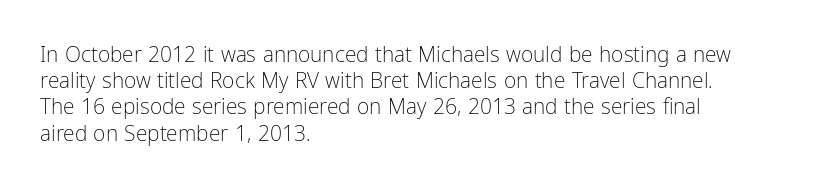
{"italic": "no", "bold": "no", "underline": "no", "align": "left", "line_spacing": "normal", "line_spacing_ratio": 1.25, "letter_spacing": "normal", "letter_spacing_em": 0.0, "glyph_px": 21}
